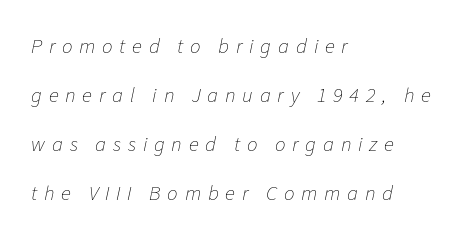
The lines are spread far apart with generous leading. Here the glyphs are tracked loosely, breaking word shapes into spaced letters. Descenders are the only things crossing below the line. The rag falls on the right side of this text block.
